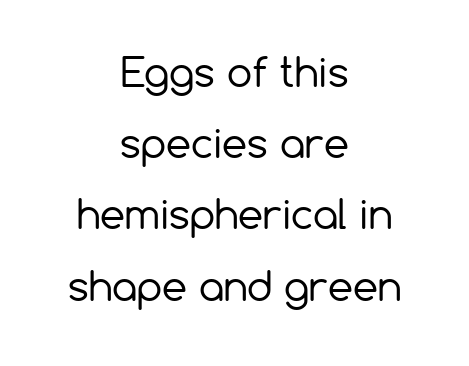
The whitespace from short lines is split evenly between both sides. Descenders hang freely into open space. The letters advance in unequal steps, a hallmark of proportional type. Letterform terminals end flat and unadorned throughout the passage.
